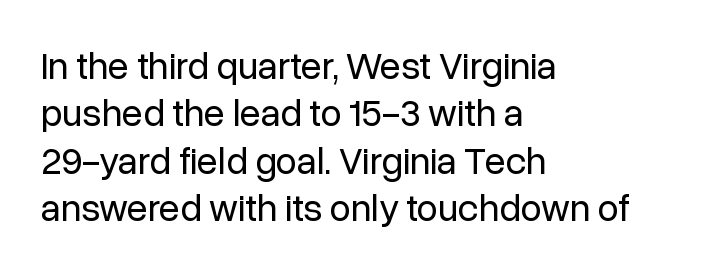
Q: Is the text bold? A: No.
Q: Is the text italic (slanted)? A: No, it is upright.
Q: Is the typeface a serif or a sans-serif typeface? A: Sans-serif.
Q: Is the text underlined? A: No.
Q: How is the paragraph aligned? A: Left-aligned.
Q: Is the spacing between letters normal or unusually wide? A: Normal.
Q: Is the spacing between lines tight, normal or loose? A: Normal.
Q: Width (condensed, normal, or wide)? A: Normal.
Q: Stroke contrast? A: Low.
Q: x-height? A: Medium.
Q: Monospaced? A: No.
